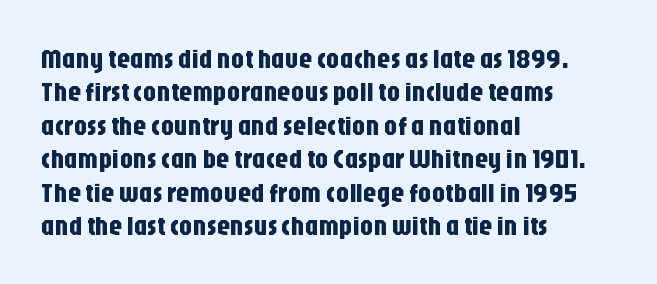
The specimen reads as upright at a glance. The words here are not underlined. Horizontal alignment here is leftward, the default for most running prose. The gaps between neighbouring characters are ordinary and unremarkable.
